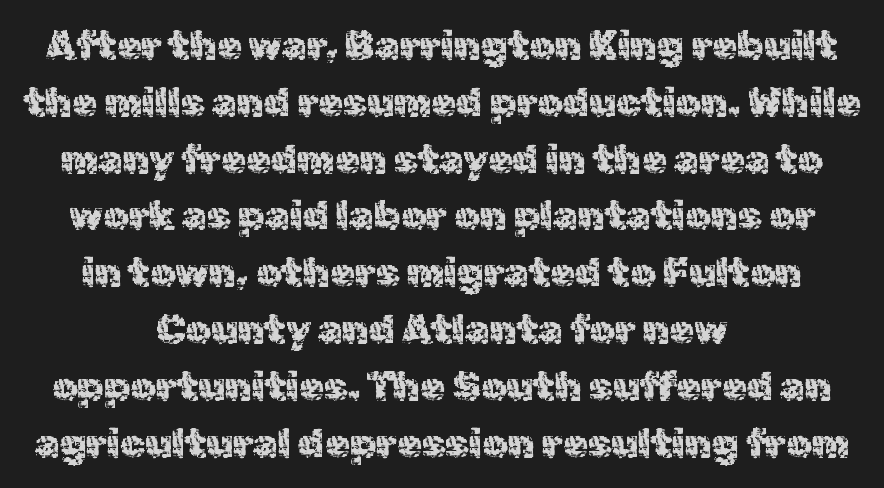
{"serif": "no", "italic": "no", "width": "normal", "x_height": "medium", "monospaced": "no", "underline": "no", "align": "center", "line_spacing": "normal", "line_spacing_ratio": 1.42, "letter_spacing": "normal", "letter_spacing_em": 0.0, "glyph_px": 40}
